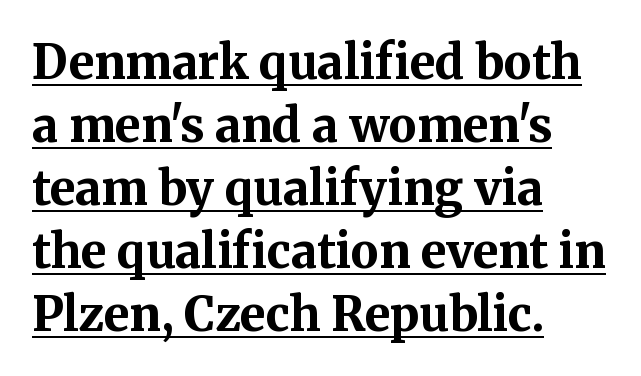
{"serif": "yes", "italic": "no", "bold": "yes", "weight": "bold", "width": "normal", "stroke_contrast": "medium", "x_height": "medium", "monospaced": "no", "underline": "yes", "align": "left", "line_spacing": "normal", "line_spacing_ratio": 1.34, "letter_spacing": "normal", "letter_spacing_em": 0.0, "glyph_px": 47}
